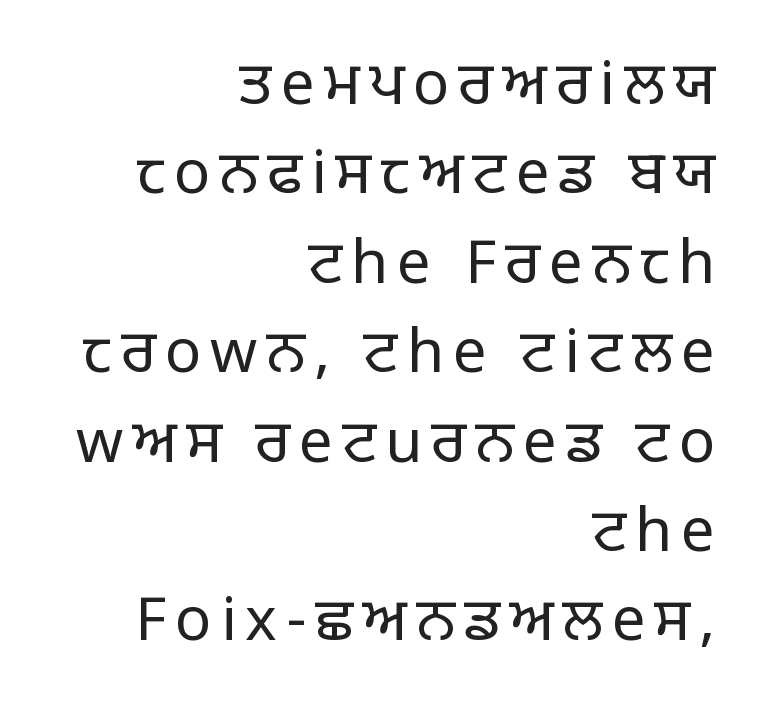
The zone under the glyphs is completely vacant. The characters are drawn with everyday or finer stroke widths. The face used here is proportionally spaced, like ordinary book or web type. Type style note: lacks serifs.
